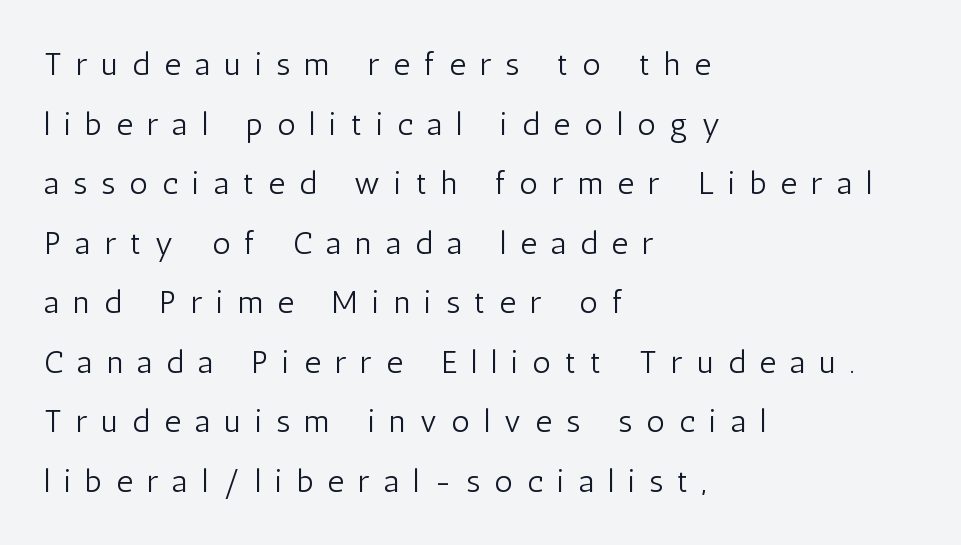
Proportional: the letters do not fall into vertical columns. Observe the wide spacing: letters keep a clear distance from each other. Notice how the passage keeps a crisp vertical edge on the left only. This is the regular roman posture of the typeface. The strip under each line holds only bare page.
